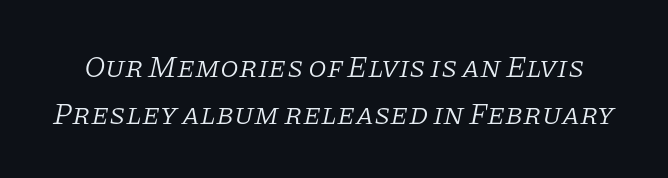
Q: Is the text bold? A: No.
Q: Is the text italic (slanted)? A: Yes, it leans right by about 11 degrees.
Q: Is the typeface a serif or a sans-serif typeface? A: Serif.
Q: Is the text underlined? A: No.
Q: Is the spacing between letters normal or unusually wide? A: Normal.
Q: Is the spacing between lines tight, normal or loose? A: Normal.
Q: Width (condensed, normal, or wide)? A: Normal.
Q: Stroke contrast? A: Low.
Q: x-height? A: Large.
Q: Monospaced? A: No.
